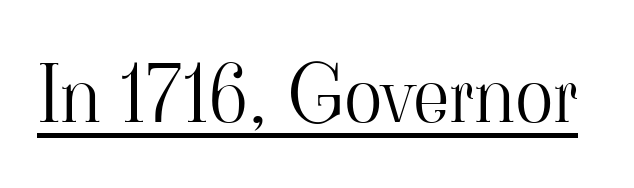
The image shows 80 px light serif type, upright; set normal letter spacing, underlined; high stroke contrast and a small x-height.
